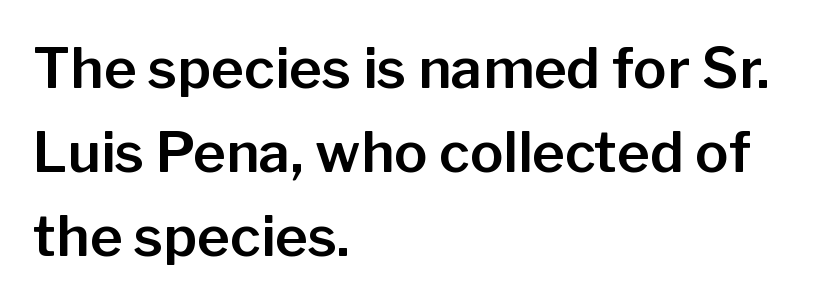
These lines keep a tight, regular rhythm from letter to letter. Unlike italic type, these characters show no tilt at all. Letters rest on an invisible, unmarked baseline. Letterform terminals end flat and unadorned throughout the passage. Summary of vertical rhythm: regular, with standard interline spacing. The face used here is proportionally spaced, like ordinary book or web type.
